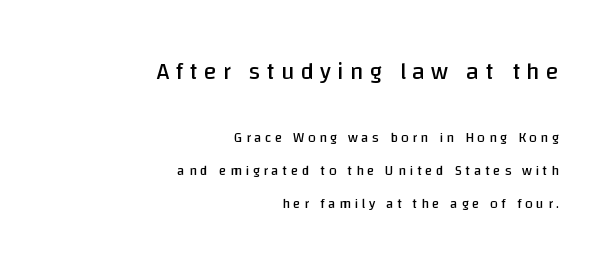
Italic: no, the glyphs are upright roman. Interline gaps are noticeably wide in this sample. One-word summary of the alignment: right. Caption: expanded tracking, letters set apart.
